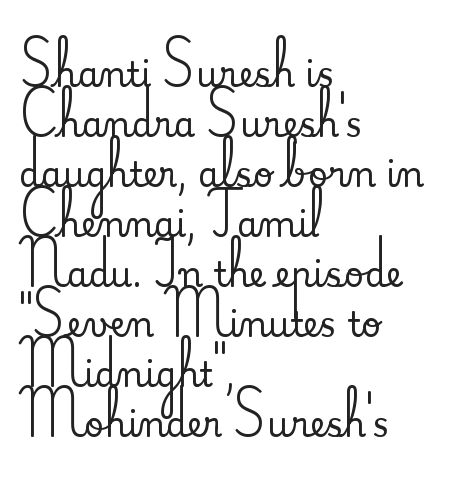
{"serif": "yes", "italic": "no", "width": "normal", "stroke_contrast": "medium", "x_height": "small", "monospaced": "no", "underline": "no", "align": "left", "line_spacing": "normal", "line_spacing_ratio": 1.47, "letter_spacing": "normal", "letter_spacing_em": 0.0, "glyph_px": 34}
